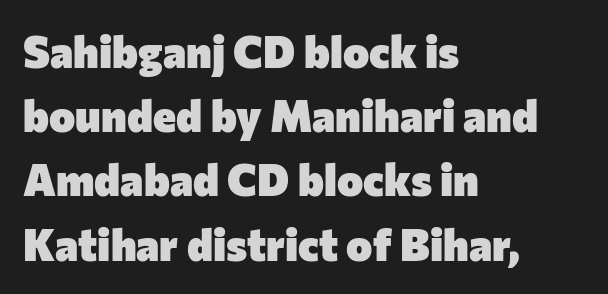
Q: Is the text bold? A: Yes.
Q: Is the text italic (slanted)? A: No, it is upright.
Q: Is the typeface a serif or a sans-serif typeface? A: Sans-serif.
Q: Is the text underlined? A: No.
Q: How is the paragraph aligned? A: Left-aligned.
Q: Is the spacing between letters normal or unusually wide? A: Normal.
Q: Is the spacing between lines tight, normal or loose? A: Normal.
Q: Width (condensed, normal, or wide)? A: Normal.
Q: Stroke contrast? A: Low.
Q: x-height? A: Medium.
Q: Monospaced? A: No.
